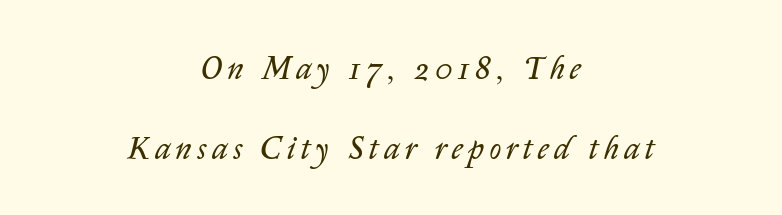
{"italic": "yes", "lean": "right", "slant_degrees": 14, "bold": "no", "weight": "regular", "width": "normal", "stroke_contrast": "low", "x_height": "medium", "monospaced": "no", "underline": "no", "align": "center", "line_spacing": "loose", "line_spacing_ratio": 2.49, "glyph_px": 32}
